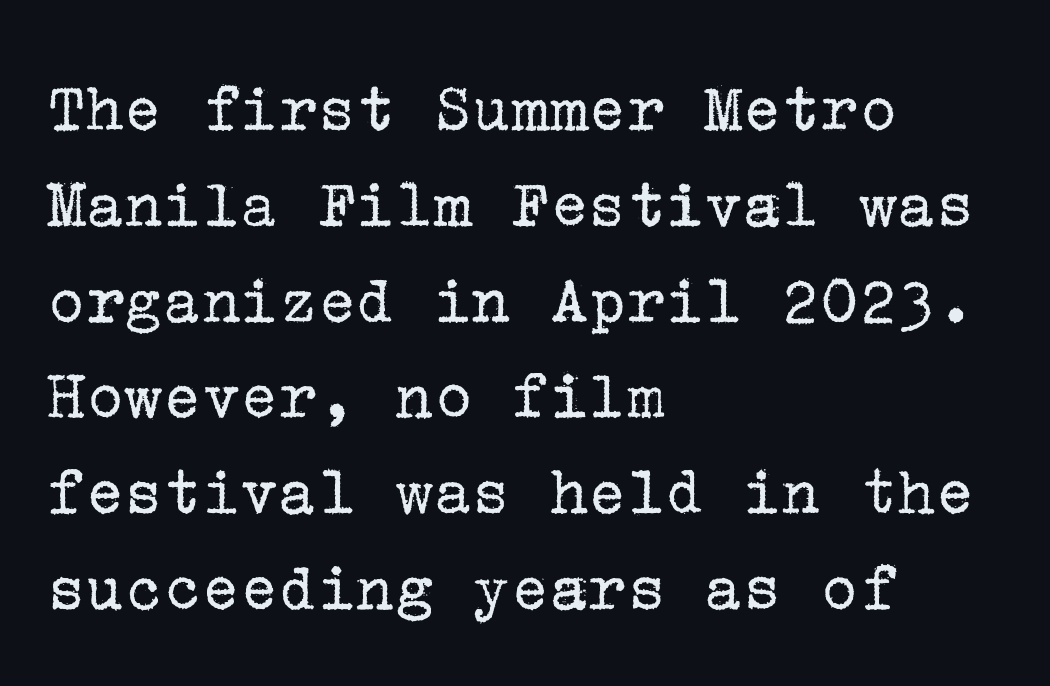
Has an underline been added? It has not. The rendering shows small feet on the letterforms — a serif design. This sample keeps an unexceptional amount of space between lines. Style check: upright. The type is set solid horizontally, with unmodified tracking.
